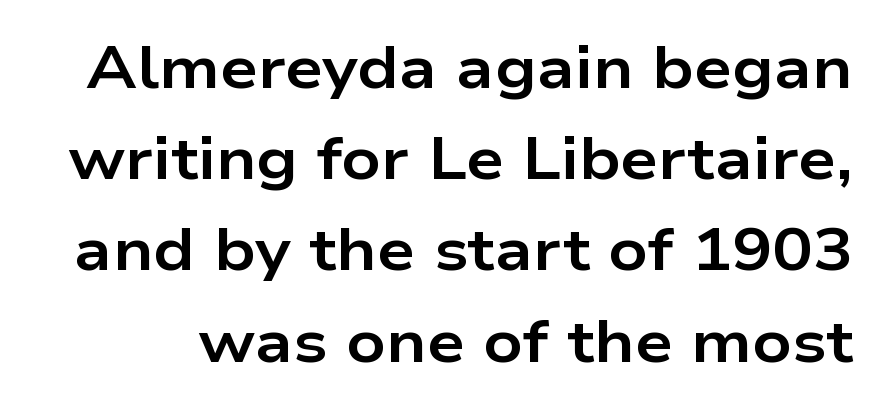
Has an underline been added? It has not. You can tell from the bare stems that sans-serif type was used. The line-height multiplier appears to be the usual default. Caption: standard tracking, unaltered. The letters advance in unequal steps, a hallmark of proportional type. Designer's note — italics off, roman on.
